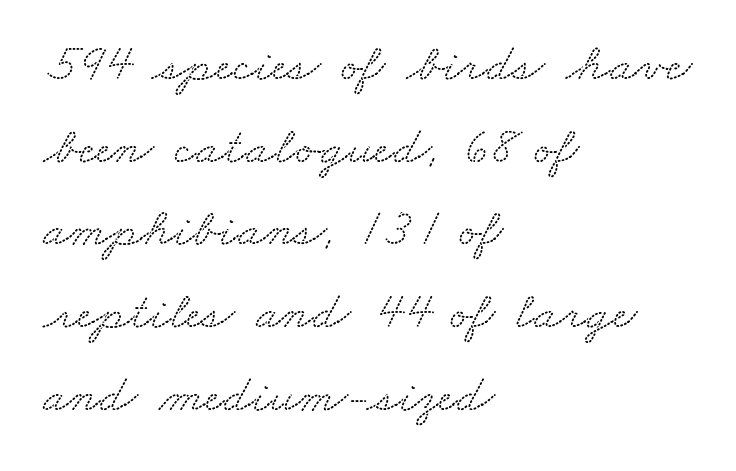
Q: Is the typeface a serif or a sans-serif typeface? A: Serif.
Q: Is the text underlined? A: No.
Q: How is the paragraph aligned? A: Left-aligned.
Q: Is the spacing between letters normal or unusually wide? A: Normal.
Q: Is the spacing between lines tight, normal or loose? A: Normal.
Q: Width (condensed, normal, or wide)? A: Wide.
Q: Stroke contrast? A: Low.
Q: x-height? A: Small.
Q: Monospaced? A: No.
